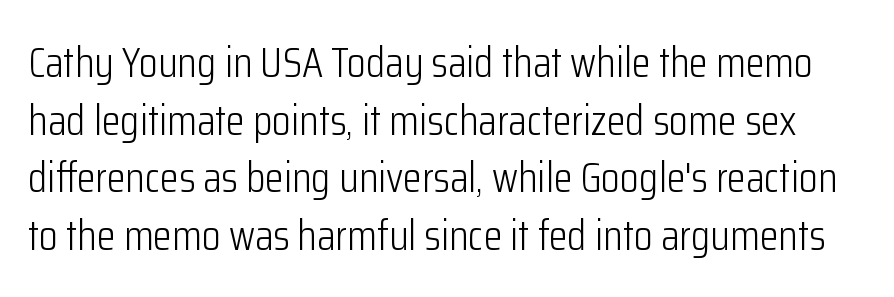
The image shows 43 px light, condensed sans-serif type, upright; set normal line spacing (1.34x), normal letter spacing, not underlined; low stroke contrast and a medium x-height.
